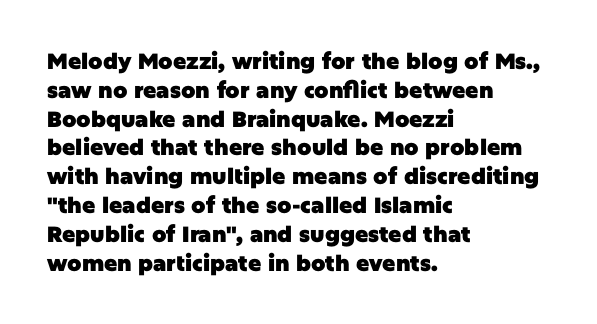
{"italic": "no", "bold": "yes", "underline": "no", "align": "left", "line_spacing": "normal", "line_spacing_ratio": 1.31, "letter_spacing": "normal", "letter_spacing_em": 0.0, "glyph_px": 22}
